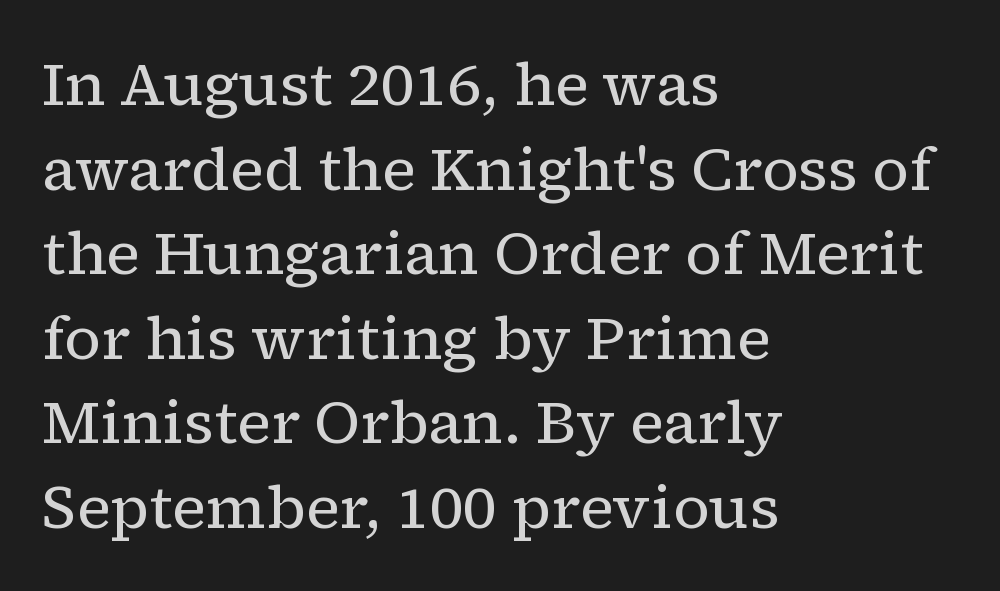
The image shows 60 px regular-weight serif type, upright; set left-aligned, normal line spacing (1.41x), normal letter spacing, not underlined; low stroke contrast and a medium x-height.
